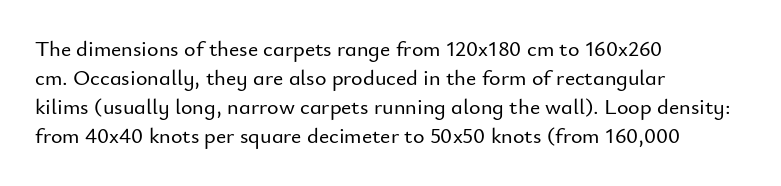
It's the straight-up-and-down kind of type. The horizontal fit of the characters is conventional and even. These lines are set flush left with a ragged right edge. Glance below the letters and you will spot only blank space.
